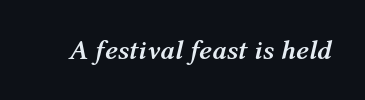
The image shows 27 px bold type, italic (leaning right); set normal letter spacing, not underlined.
